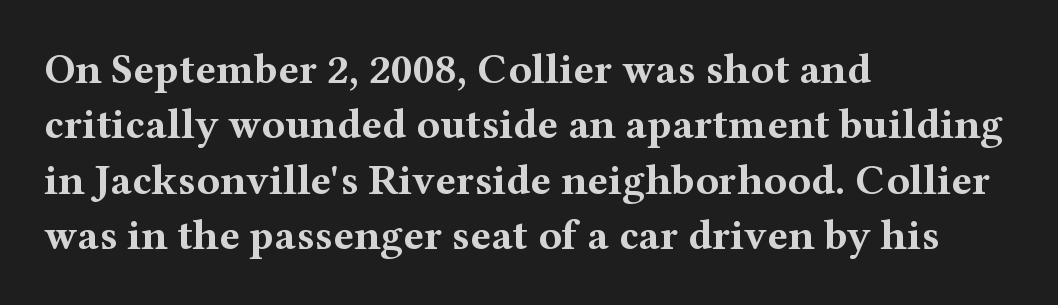
The rendering uses natural spacing where letterforms have individual widths. Look at the stroke-to-counter ratio: heavy, a bold. The words here are not underlined. The passage is arranged the way most books set body copy — flush left.
